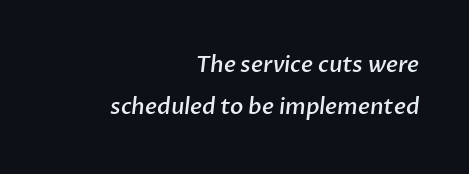
The image shows 22 px text type; set right-aligned, loose line spacing (1.93x), normal letter spacing, not underlined.
